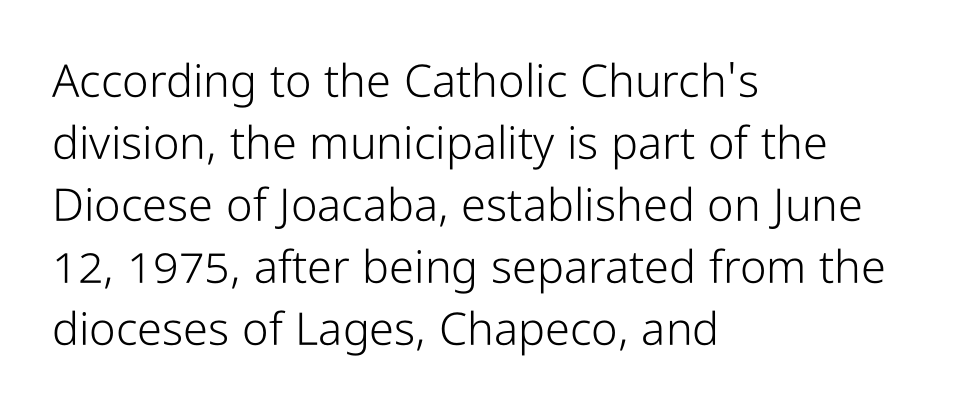
Q: Is the text bold? A: No.
Q: Is the text italic (slanted)? A: No, it is upright.
Q: Is the typeface a serif or a sans-serif typeface? A: Sans-serif.
Q: Is the text underlined? A: No.
Q: How is the paragraph aligned? A: Left-aligned.
Q: Is the spacing between letters normal or unusually wide? A: Normal.
Q: Is the spacing between lines tight, normal or loose? A: Normal.
Q: Width (condensed, normal, or wide)? A: Condensed.
Q: Stroke contrast? A: Low.
Q: x-height? A: Medium.
Q: Monospaced? A: No.
